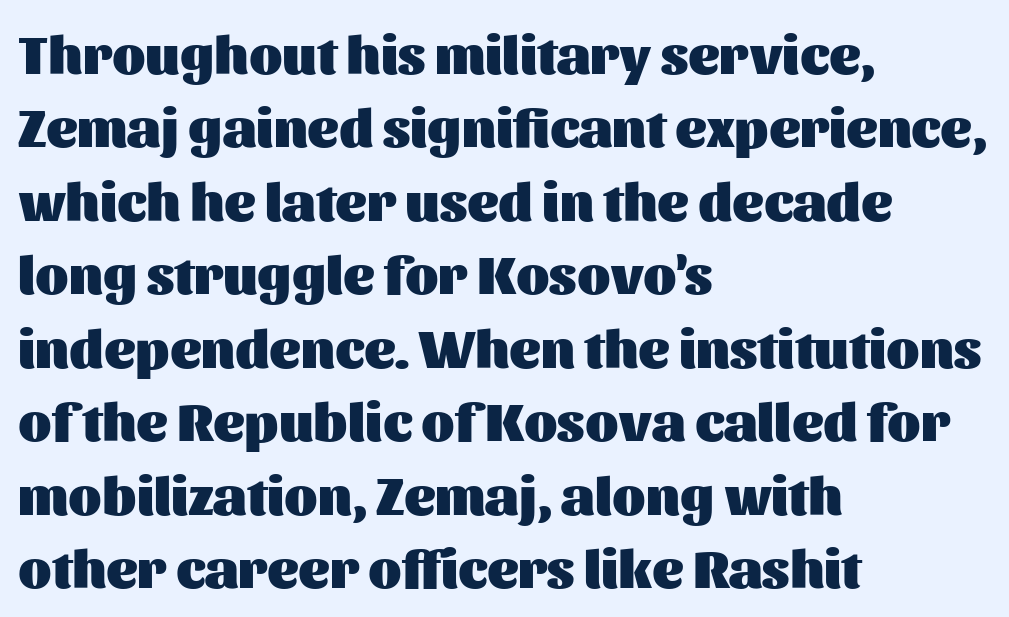
The image shows 54 px heavy sans-serif type, upright; set left-aligned, normal line spacing (1.36x), normal letter spacing, not underlined; medium stroke contrast and a medium x-height.
